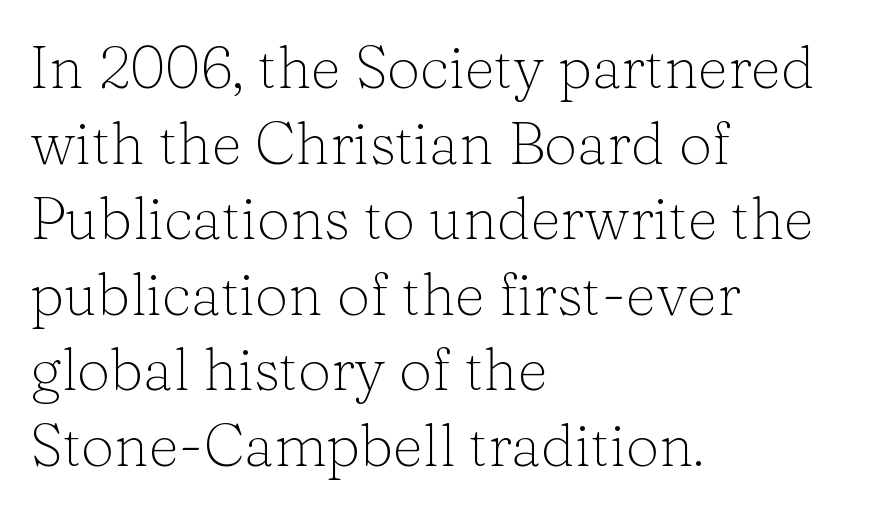
A typesetter would call this proportional, since set widths differ per character. Students, observe: this is what conventionally led text looks like. These lines were composed using upright roman letters. Line starts are locked; line ends wander.
